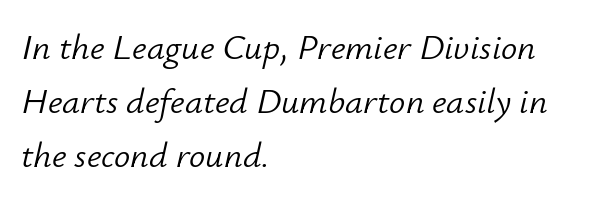
The image shows 36 px light type, italic (leaning right); set left-aligned, normal line spacing (1.5x), normal letter spacing, not underlined; low stroke contrast and a small x-height.
